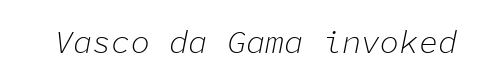
Q: Is the text bold? A: No.
Q: Is the text italic (slanted)? A: Yes, it leans right by about 11 degrees.
Q: Is the text underlined? A: No.
Q: Is the spacing between letters normal or unusually wide? A: Normal.
Q: Width (condensed, normal, or wide)? A: Normal.
Q: Stroke contrast? A: Low.
Q: x-height? A: Medium.
Q: Monospaced? A: Yes.
